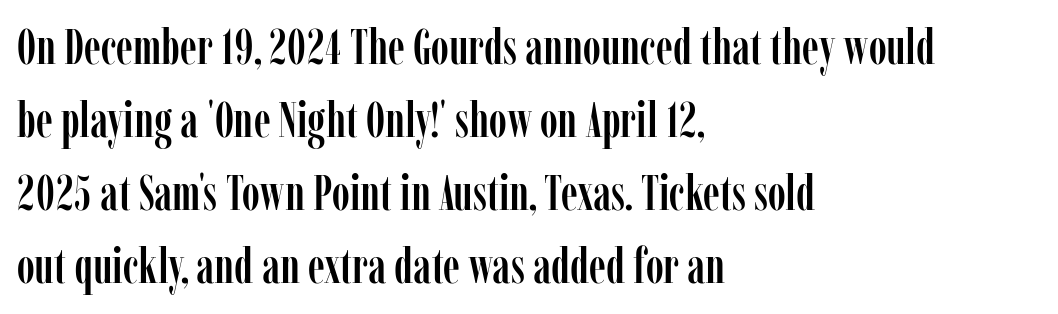
The image shows 49 px condensed serif type, upright; set left-aligned, normal line spacing (1.49x), normal letter spacing, not underlined; low stroke contrast and a medium x-height.
